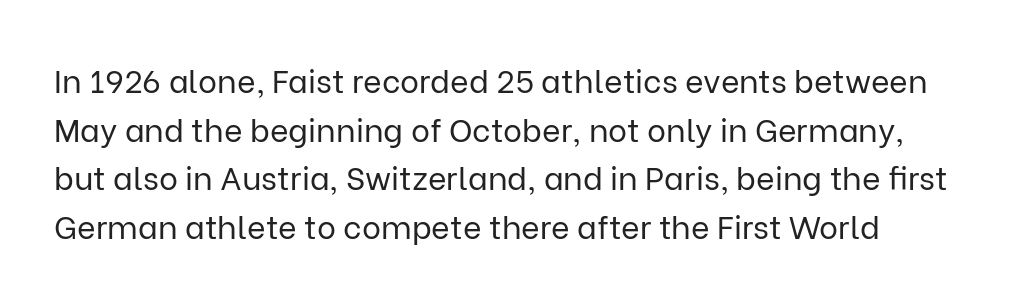
Q: Is the text bold? A: No.
Q: Is the text italic (slanted)? A: No, it is upright.
Q: Is the typeface a serif or a sans-serif typeface? A: Sans-serif.
Q: Is the text underlined? A: No.
Q: Is the spacing between letters normal or unusually wide? A: Normal.
Q: Is the spacing between lines tight, normal or loose? A: Normal.
Q: Width (condensed, normal, or wide)? A: Normal.
Q: Stroke contrast? A: Low.
Q: x-height? A: Medium.
Q: Monospaced? A: No.
